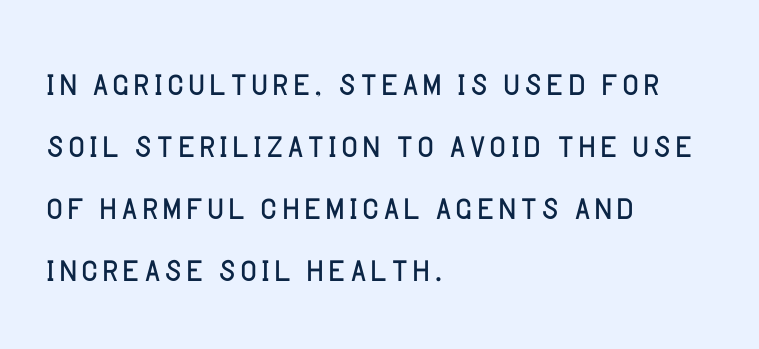
{"serif": "no", "italic": "no", "bold": "no", "weight": "light", "width": "normal", "stroke_contrast": "low", "x_height": "large", "monospaced": "no", "underline": "no", "align": "left", "line_spacing": "normal", "line_spacing_ratio": 1.35, "letter_spacing": "normal", "letter_spacing_em": 0.0, "glyph_px": 46}
